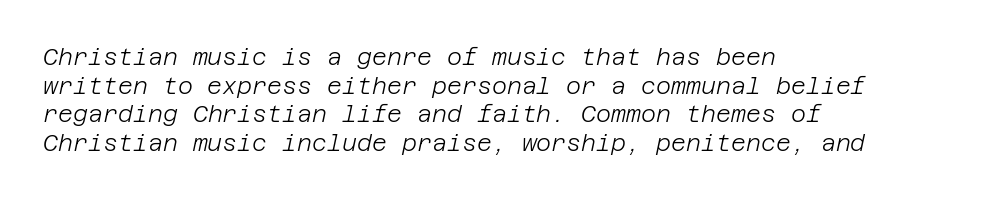
Q: Is the text bold? A: No.
Q: Is the text italic (slanted)? A: Yes, it leans right by about 12 degrees.
Q: Is the text underlined? A: No.
Q: How is the paragraph aligned? A: Left-aligned.
Q: Is the spacing between letters normal or unusually wide? A: Normal.
